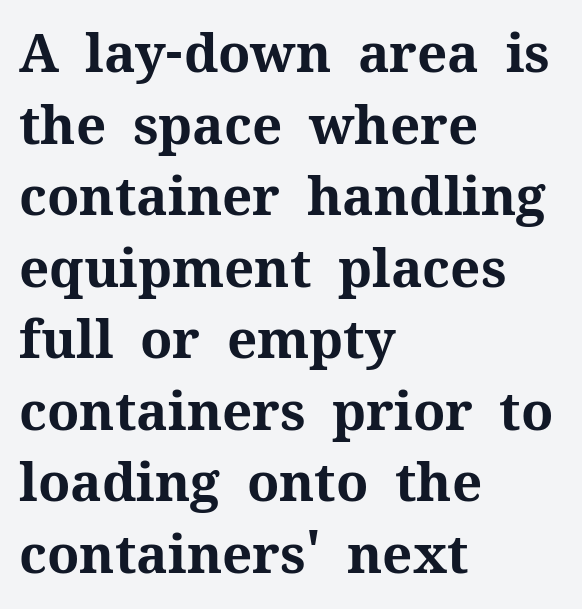
Do the characters align in a grid? No, the font is proportional. Successive baselines arrive at the customary interval. Each letter's strokes conclude with small projecting serifs. A clean baseline with only descenders dipping below it. It's the straight-up-and-down kind of type. Look at the tracking — it's just the regular setting, nothing added.
